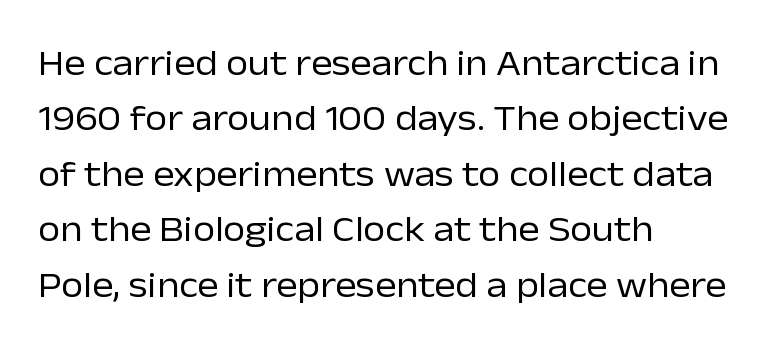
Q: Is the text bold? A: No.
Q: Is the text italic (slanted)? A: No, it is upright.
Q: Is the typeface a serif or a sans-serif typeface? A: Sans-serif.
Q: Is the text underlined? A: No.
Q: How is the paragraph aligned? A: Left-aligned.
Q: Is the spacing between letters normal or unusually wide? A: Normal.
Q: Is the spacing between lines tight, normal or loose? A: Normal.
Q: Width (condensed, normal, or wide)? A: Normal.
Q: Stroke contrast? A: Low.
Q: x-height? A: Medium.
Q: Monospaced? A: No.
